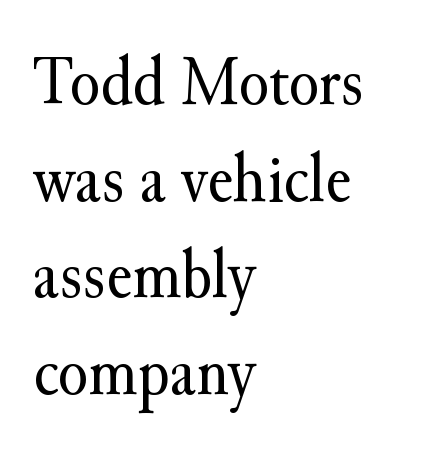
Q: Is the text bold? A: No.
Q: Is the text italic (slanted)? A: No, it is upright.
Q: Is the typeface a serif or a sans-serif typeface? A: Serif.
Q: Is the text underlined? A: No.
Q: How is the paragraph aligned? A: Left-aligned.
Q: Is the spacing between letters normal or unusually wide? A: Normal.
Q: Is the spacing between lines tight, normal or loose? A: Normal.
Q: Width (condensed, normal, or wide)? A: Normal.
Q: Stroke contrast? A: Medium.
Q: x-height? A: Small.
Q: Monospaced? A: No.
